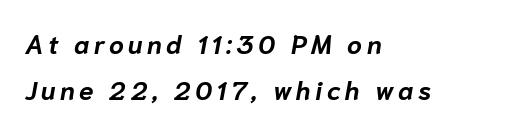
The passage shown leans; its letterforms are oblique. Summary of weight: heavy, a full bold. The foot of each line stays bare and open. Does the copy run flush right? No — it runs flush left.
